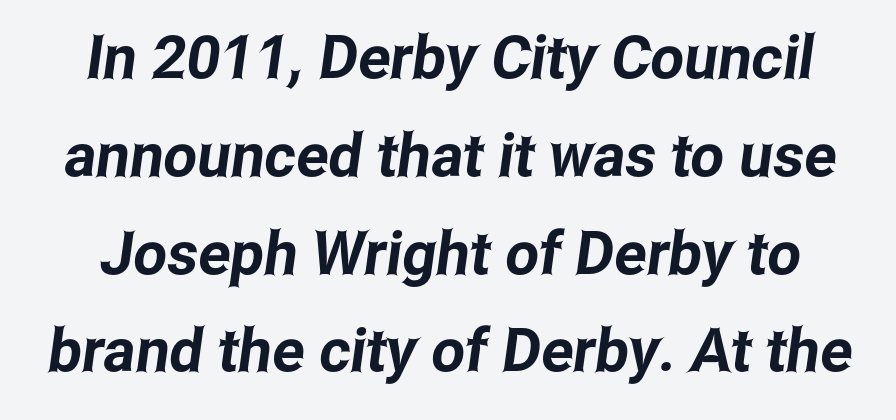
The image shows 60 px condensed sans-serif type; set normal line spacing (1.63x), normal letter spacing, not underlined; low stroke contrast and a medium x-height.
